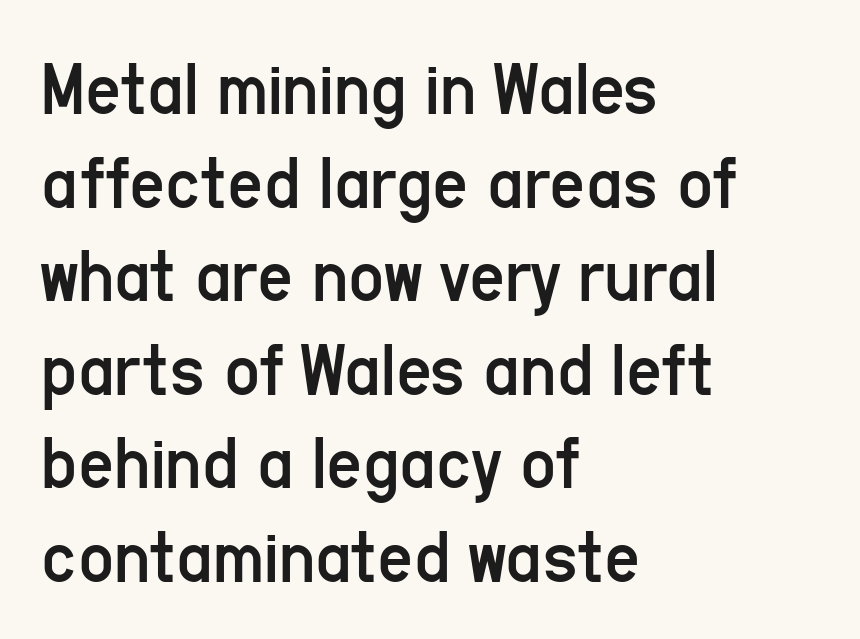
The image shows 78 px regular-weight, condensed sans-serif type, upright; set left-aligned, line spacing 1.2x, normal letter spacing, not underlined; low stroke contrast and a medium x-height.
